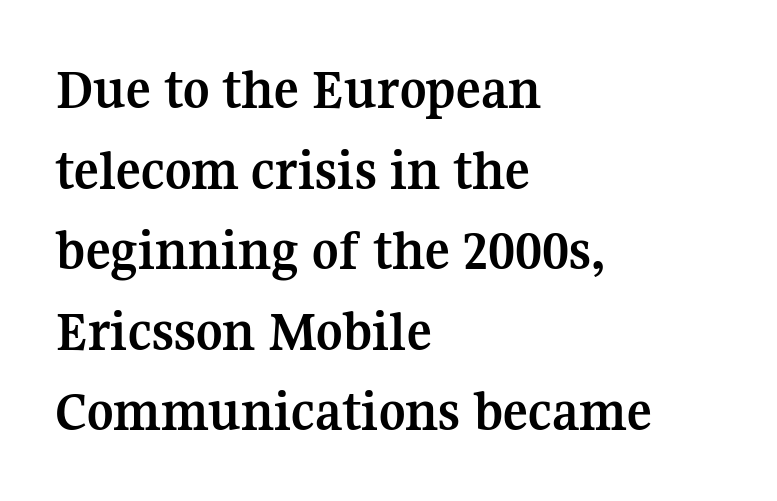
The image shows 58 px semibold serif type, upright; set left-aligned, normal line spacing (1.39x), normal letter spacing, not underlined; medium stroke contrast and a medium x-height.
